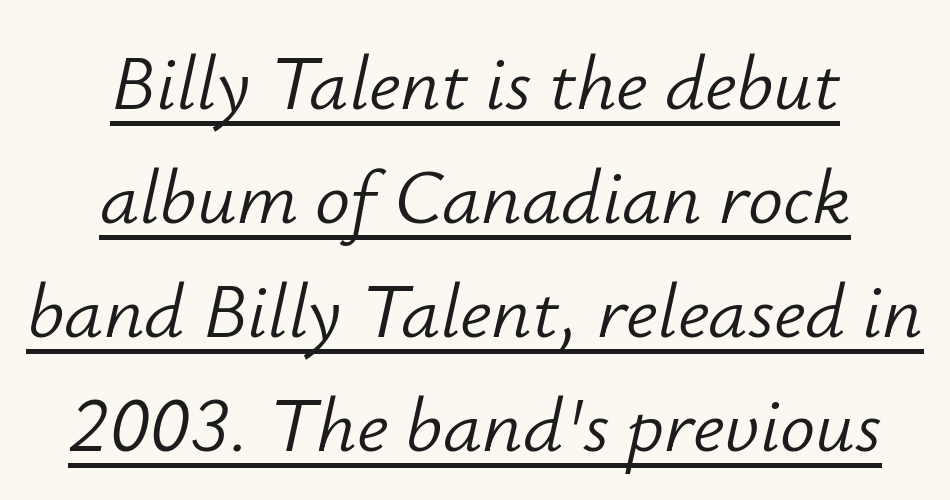
{"italic": "yes", "lean": "right", "slant_degrees": 12, "bold": "no", "weight": "light", "width": "normal", "stroke_contrast": "low", "x_height": "small", "monospaced": "no", "underline": "yes", "align": "center", "line_spacing": "normal", "line_spacing_ratio": 1.46, "letter_spacing": "normal", "letter_spacing_em": 0.0, "glyph_px": 78}
